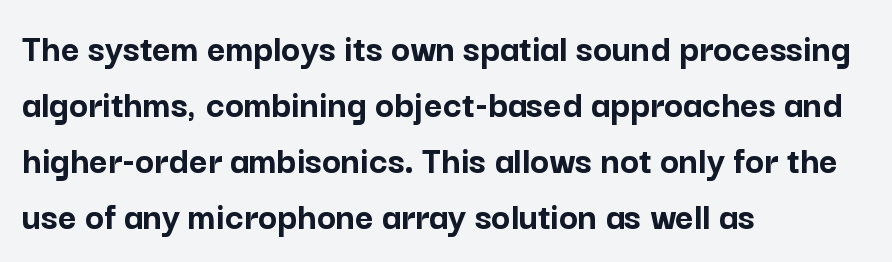
Reading down the block, your eye returns to a fixed left position each line. Honestly, the row spacing looks completely unremarkable. The face used here is a sans, in the tradition of grotesques and geometrics. The space beneath each line is pristine and unruled. Each letter keeps its own natural width here, so spacing adapts to shape.
